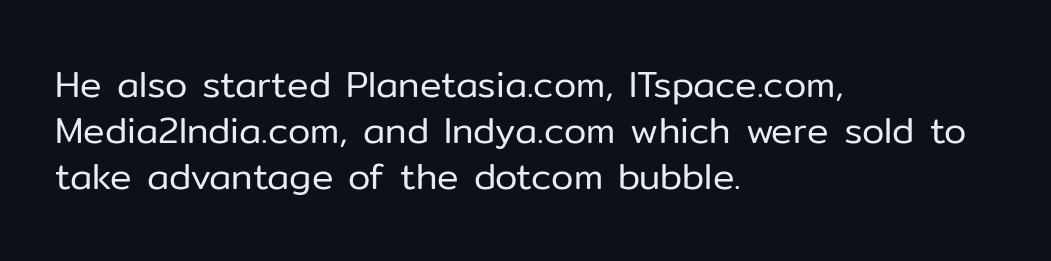
The space beneath each line is pristine and unruled. The vertical gap from one line to the next is medium. A typesetter would label this face a sans. In CSS terms this would be text-align: left. Compared with a typical body face, this is equally light or lighter still.
